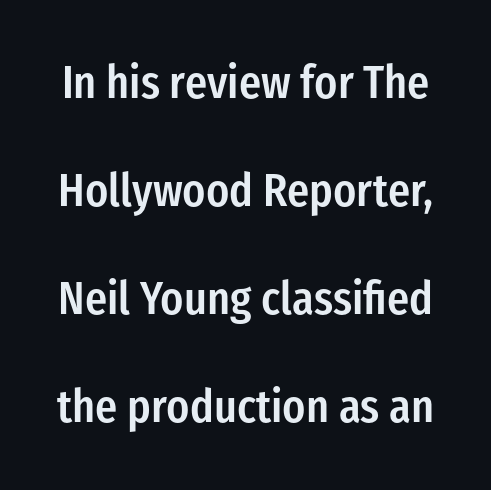
The image shows 46 px semibold, condensed sans-serif type, upright; set loose line spacing (2.35x), normal letter spacing, not underlined; low stroke contrast and a medium x-height.
